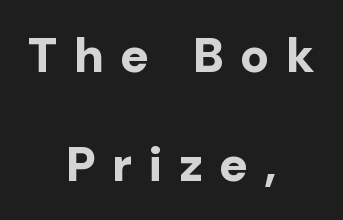
{"serif": "no", "italic": "no", "bold": "yes", "weight": "bold", "width": "normal", "stroke_contrast": "low", "x_height": "medium", "monospaced": "no", "underline": "no", "align": "center", "line_spacing": "loose", "line_spacing_ratio": 2.27, "letter_spacing": "wide", "letter_spacing_em": 0.34, "glyph_px": 48}
